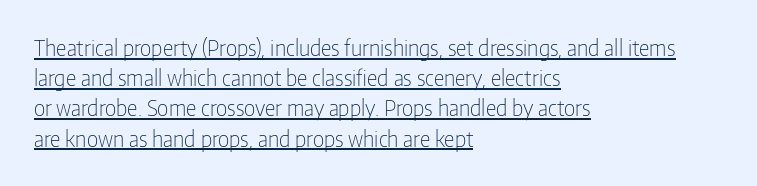
{"italic": "no", "bold": "no", "underline": "yes", "align": "left", "line_spacing": "normal", "line_spacing_ratio": 1.44, "letter_spacing": "normal", "letter_spacing_em": 0.0, "glyph_px": 21}
